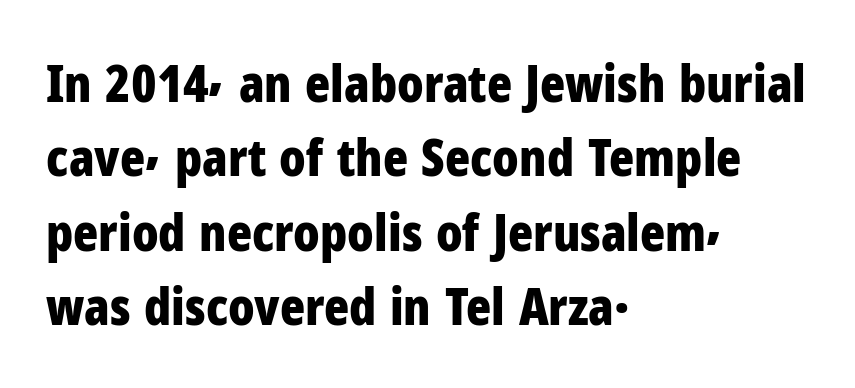
{"serif": "no", "italic": "no", "bold": "yes", "weight": "bold", "width": "condensed", "stroke_contrast": "low", "x_height": "medium", "monospaced": "no", "underline": "no", "align": "left", "line_spacing": "normal", "line_spacing_ratio": 1.43, "letter_spacing": "normal", "letter_spacing_em": 0.0, "glyph_px": 52}
